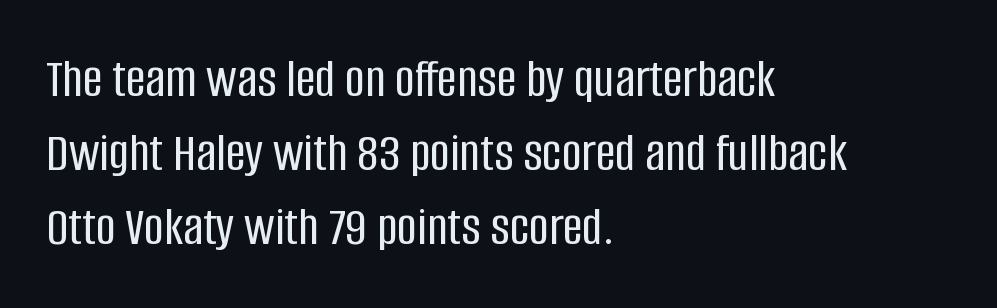
{"serif": "no", "italic": "no", "width": "condensed", "stroke_contrast": "low", "x_height": "large", "monospaced": "no", "underline": "no", "align": "left", "line_spacing": "normal", "line_spacing_ratio": 1.35, "letter_spacing": "normal", "letter_spacing_em": 0.0, "glyph_px": 55}
